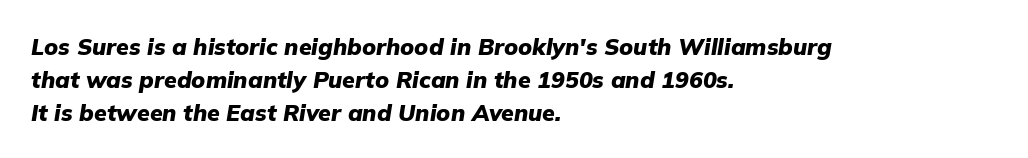
The image shows 23 px bold type, italic (leaning right); set left-aligned, normal line spacing (1.43x), normal letter spacing, not underlined.
